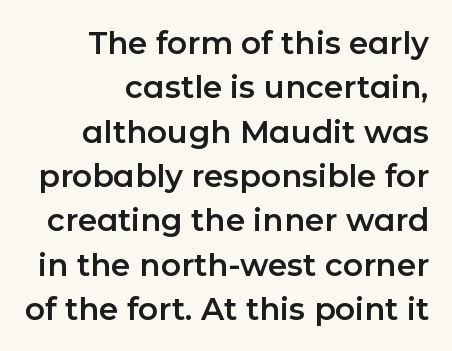
Q: Is the text italic (slanted)? A: No, it is upright.
Q: Is the typeface a serif or a sans-serif typeface? A: Sans-serif.
Q: Is the text underlined? A: No.
Q: How is the paragraph aligned? A: Right-aligned.
Q: Is the spacing between letters normal or unusually wide? A: Normal.
Q: Is the spacing between lines tight, normal or loose? A: Normal.
Q: Width (condensed, normal, or wide)? A: Normal.
Q: Stroke contrast? A: Low.
Q: x-height? A: Medium.
Q: Monospaced? A: No.
